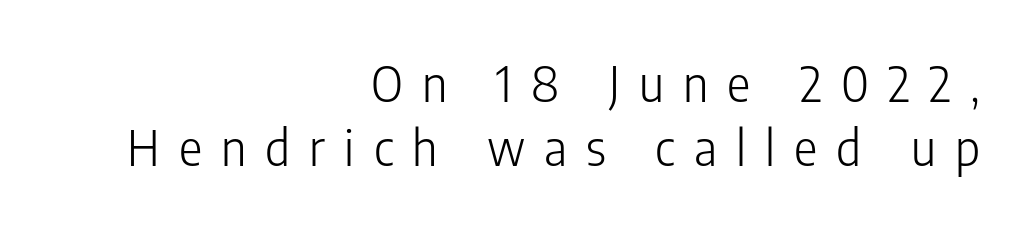
Varying glyph widths throughout — classic text-font behaviour. The paragraph has a hard right edge and a soft left edge. Nobody drew a line under any word here. The designer went with a sans here, leaving each stem footless. The font sits on the lighter half of the weight spectrum, regular included.
